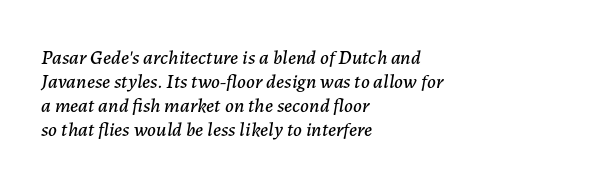
{"italic": "yes", "lean": "right", "slant_degrees": 7, "underline": "no", "align": "left", "line_spacing_ratio": 1.2, "letter_spacing": "normal", "letter_spacing_em": 0.0, "glyph_px": 20}
